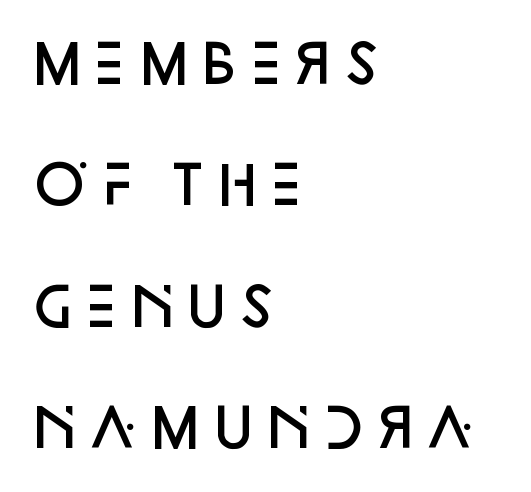
{"serif": "no", "italic": "no", "bold": "semi", "weight": "semibold", "width": "normal", "stroke_contrast": "low", "x_height": "large", "monospaced": "no", "underline": "no", "align": "left", "line_spacing": "loose", "line_spacing_ratio": 2.29, "letter_spacing": "normal", "letter_spacing_em": 0.0, "glyph_px": 53}
